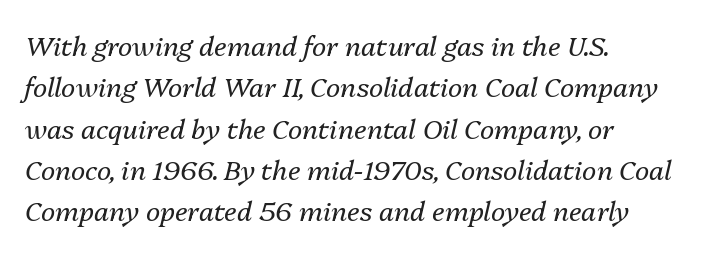
These lines stack with their left ends in a neat column. Compared with typical paragraphs, the rows here are spaced about the same. These glyphs show unthickened strokes, regular width or finer. In terms of letterspacing, this is plain default setting. Yep, that's italic — everything's leaning. A bare baseline throughout the passage.
